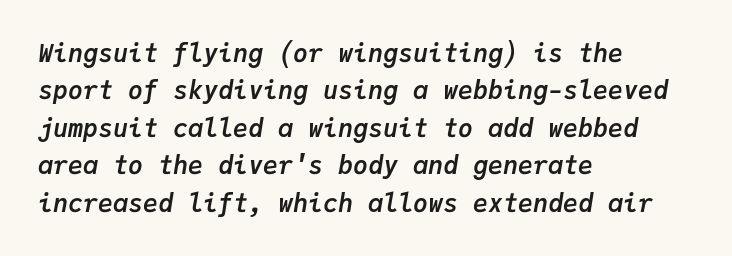
Q: Is the text bold? A: Yes.
Q: Is the text italic (slanted)? A: Yes, it leans right by about 9 degrees.
Q: Is the text underlined? A: No.
Q: How is the paragraph aligned? A: Left-aligned.
Q: Is the spacing between letters normal or unusually wide? A: Normal.
Q: Is the spacing between lines tight, normal or loose? A: Normal.
